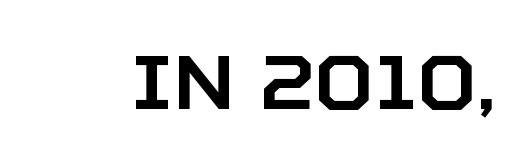
I'd call this a sans setting — the letters go barefoot. Only glyphs here, with clear space below each row. Proportional: the letters do not fall into vertical columns. Posture: upright roman. The type is set solid horizontally, with unmodified tracking.
